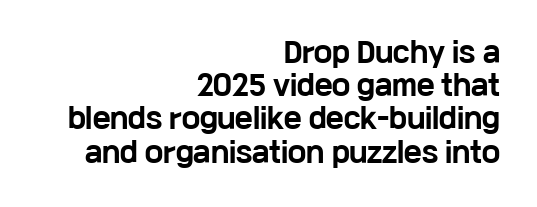
The image shows 27 px bold type, upright; set right-aligned, line spacing 1.23x, normal letter spacing, not underlined.
